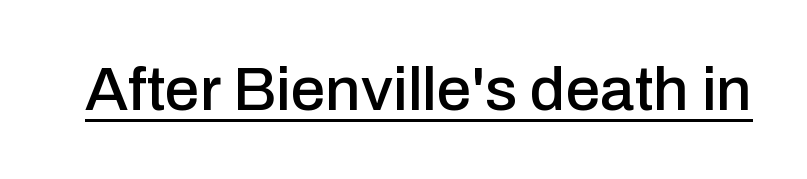
Think of a printed novel: that variable character pitch is what you see here. A continuous stroke trails under the words, as in a hyperlink. These lines are composed in type without serifs. The letters sit at their default tracking, neither squeezed nor spread.
